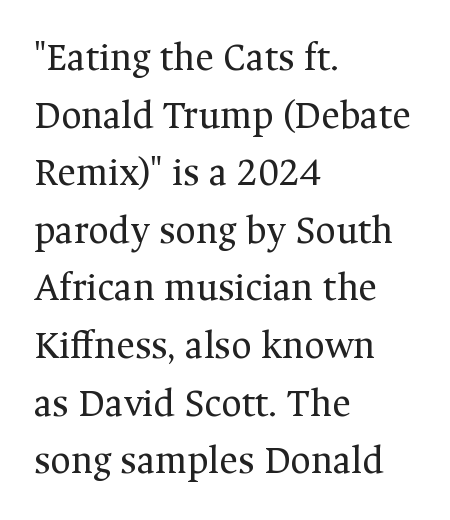
The image shows 40 px regular-weight serif type, upright; set left-aligned, normal line spacing (1.44x), normal letter spacing, not underlined; medium stroke contrast and a medium x-height.
